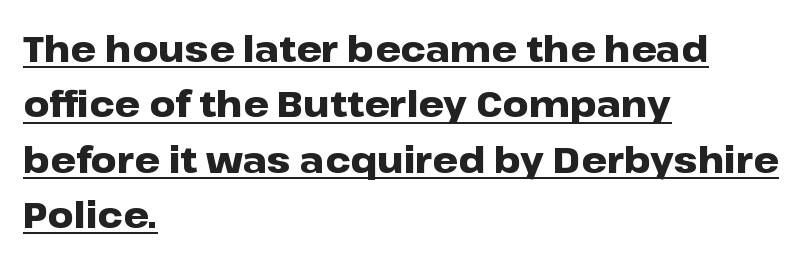
The image shows 36 px heavy, wide sans-serif type, upright; set left-aligned, normal line spacing (1.54x), normal letter spacing, underlined; low stroke contrast and a medium x-height.
